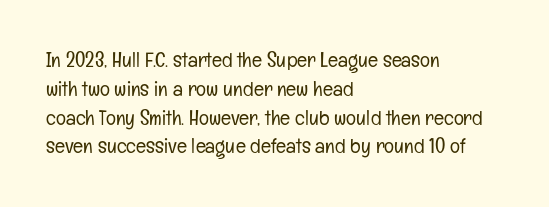
The image shows 21 px text type, upright; set left-aligned, normal line spacing (1.37x), normal letter spacing, not underlined.
